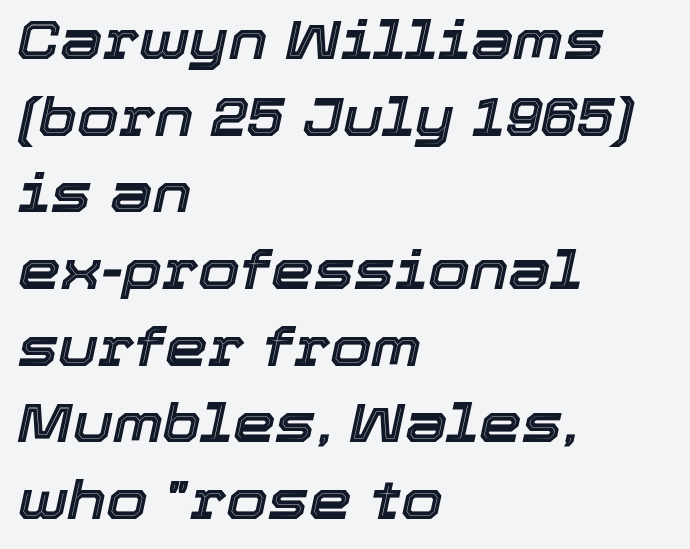
The image shows 54 px text type, italic (leaning right); set left-aligned, normal line spacing (1.42x), normal letter spacing, not underlined; a medium x-height.
